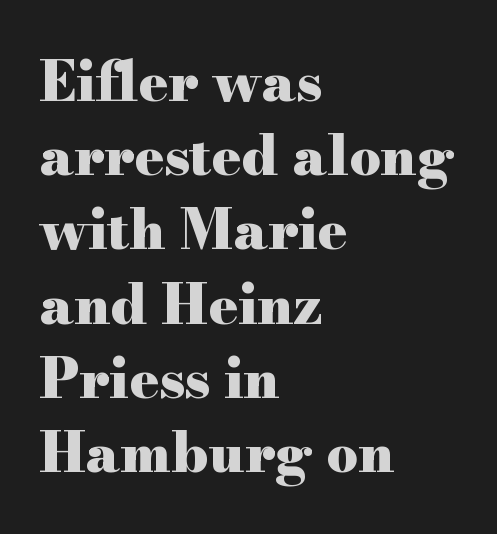
The horizontal fit of the characters is conventional and even. Caption: bold face, heavy strokes. I'd call this a serif setting — the letters wear small feet. Every stem runs plumb, perpendicular to the baseline. Words float on clear page, feet unadorned. Regarding leading, the lines here are spaced in the standard way.
